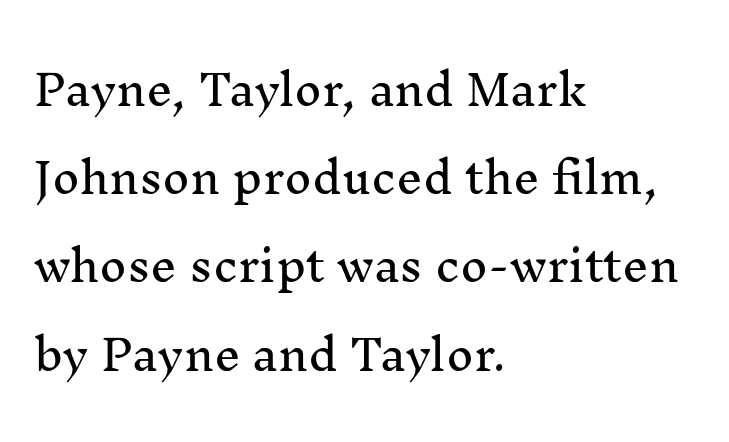
{"serif": "yes", "italic": "no", "width": "normal", "stroke_contrast": "medium", "x_height": "medium", "monospaced": "no", "underline": "no", "align": "left", "line_spacing": "loose", "line_spacing_ratio": 2.1, "letter_spacing": "normal", "letter_spacing_em": 0.0, "glyph_px": 42}
